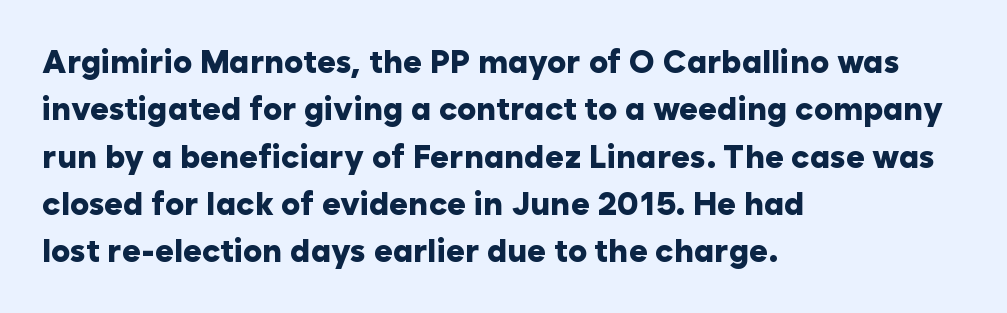
The image shows 32 px heavy sans-serif type, upright; set left-aligned, normal line spacing (1.48x), normal letter spacing, not underlined; low stroke contrast and a medium x-height.
